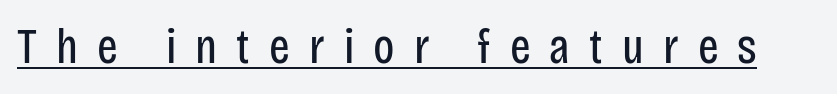
{"serif": "no", "italic": "no", "bold": "no", "weight": "regular", "width": "condensed", "stroke_contrast": "low", "x_height": "large", "monospaced": "no", "underline": "yes", "letter_spacing": "wide", "letter_spacing_em": 0.39, "glyph_px": 49}
